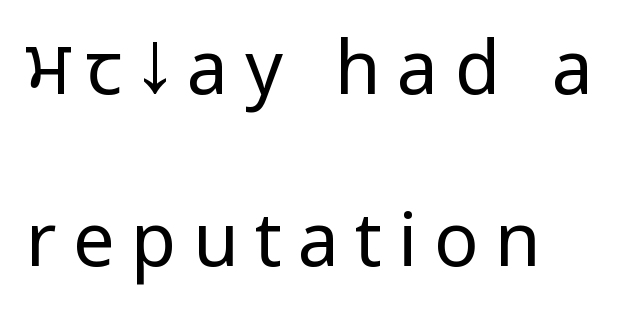
{"serif": "no", "italic": "no", "bold": "no", "weight": "regular", "width": "condensed", "stroke_contrast": "low", "x_height": "large", "monospaced": "no", "underline": "no", "align": "left", "line_spacing": "loose", "line_spacing_ratio": 2.33, "letter_spacing": "wide", "letter_spacing_em": 0.22, "glyph_px": 74}
